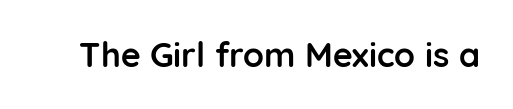
Note the varied advance widths — an 'i' is clearly narrower than an 'm'. Every letter is thick-stroked: bold, no question. Tracking here is standard; glyphs follow each other at the usual distance. The rendering shows plain stroke endings on the letterforms — a sans-serif design. Descender tails drop into unmarked territory. This is roman type, the default non-slanted kind.
